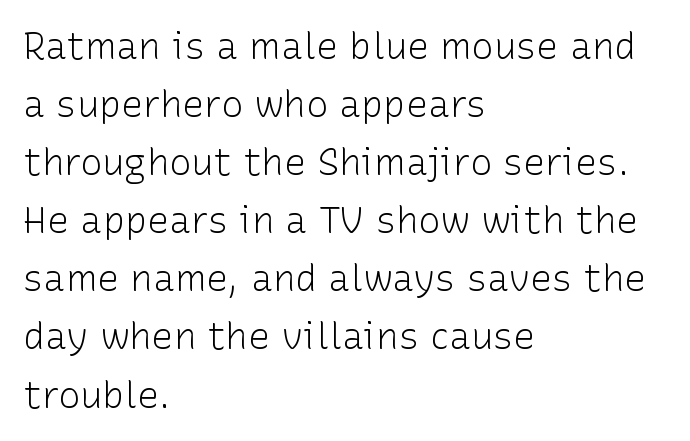
The image shows 37 px light sans-serif type, upright; set left-aligned, normal line spacing (1.57x), normal letter spacing, not underlined; low stroke contrast and a medium x-height.
